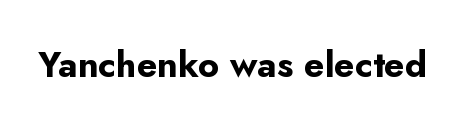
{"serif": "no", "italic": "no", "bold": "yes", "weight": "bold", "width": "normal", "stroke_contrast": "low", "x_height": "small", "monospaced": "no", "underline": "no", "letter_spacing": "normal", "letter_spacing_em": 0.0, "glyph_px": 36}
